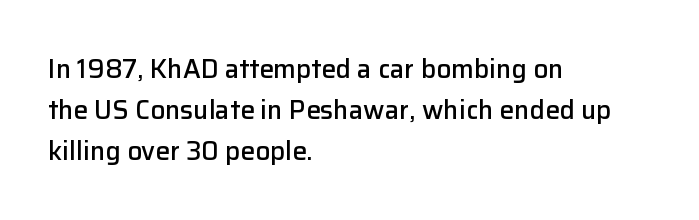
{"italic": "no", "bold": "semi", "underline": "no", "align": "left", "line_spacing": "normal", "line_spacing_ratio": 1.57, "letter_spacing": "normal", "letter_spacing_em": 0.0, "glyph_px": 26}
